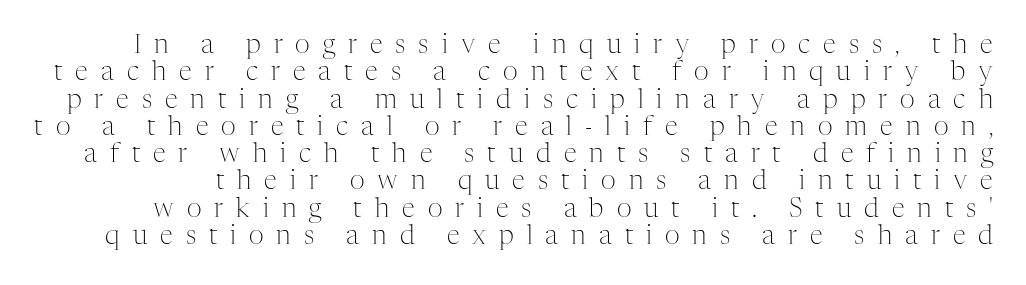
{"italic": "no", "bold": "no", "underline": "no", "line_spacing": "tight", "line_spacing_ratio": 1.05, "letter_spacing": "wide", "letter_spacing_em": 0.5, "glyph_px": 26}
